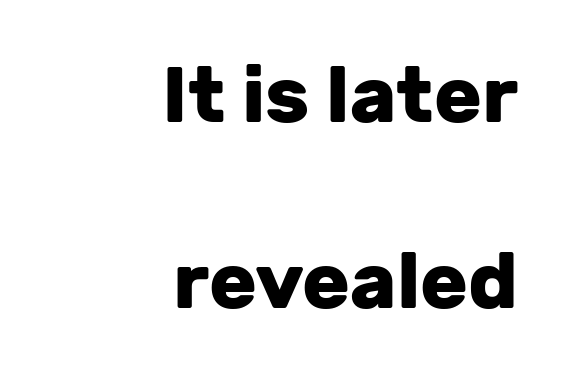
This rendering features lettering with no underline. Notice how the stems are strictly vertical — no italics here. These lines stand farther apart than default settings would place them. Each letter's strokes conclude bluntly, with no projecting serifs. Leftover space on each line is placed entirely before the opening word.
